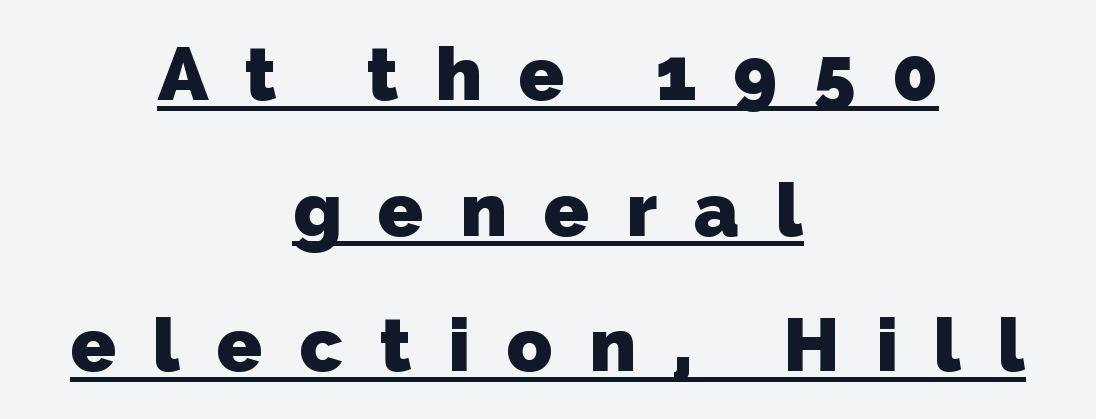
The image shows 75 px heavy sans-serif type; set centered, line spacing 1.81x, unusually wide letter spacing (+0.49 em), underlined; low stroke contrast and a medium x-height.
